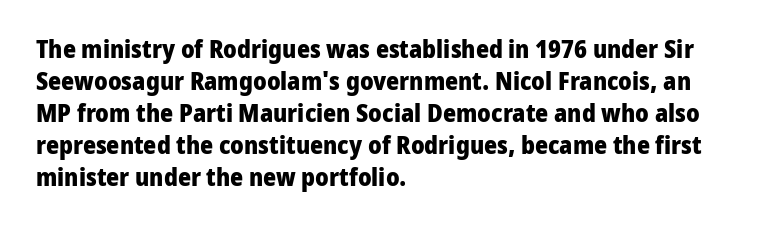
The image shows 25 px bold type, upright; set left-aligned, normal line spacing (1.28x), normal letter spacing, not underlined.
